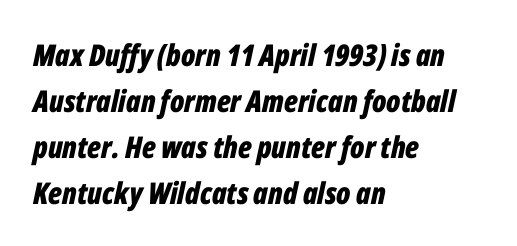
Is the type slanted? Yes — the strokes lean at a clear angle. Successive baselines arrive at the customary interval. A dark, heavy texture on the line: the type is bold. The specimen omits any rule beneath the text block's lines. The passage shown has conventional tracking throughout. Character widths vary here, with narrow letters taking less room than wide ones.
